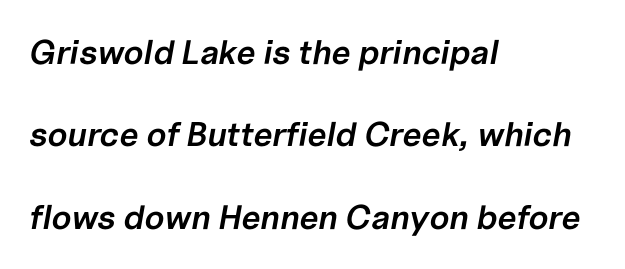
The image shows 34 px semibold type, italic (leaning right); set left-aligned, loose line spacing (2.42x), normal letter spacing, not underlined; low stroke contrast and a medium x-height.
